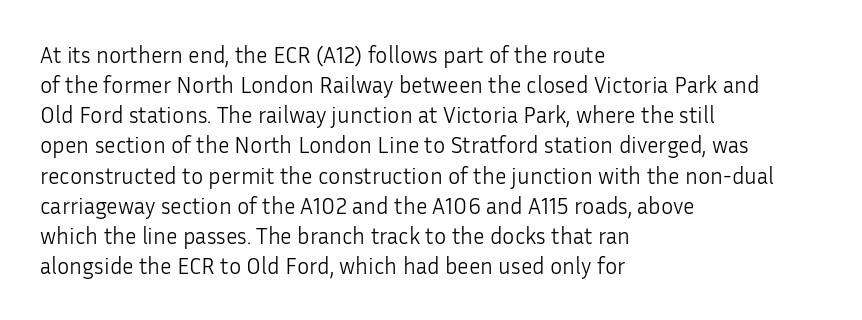
Teacher's note: observe the even left margin — that is flush-left alignment. Does extra space separate the letters? No, they use regular spacing. In terms of posture, this sample is upright. The glyphs are unaccompanied by any horizontal stroke below them. The lines sit at an ordinary, default distance from one another.
